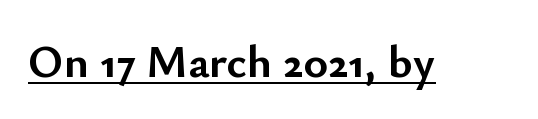
{"serif": "no", "italic": "no", "bold": "yes", "weight": "semibold", "width": "normal", "stroke_contrast": "low", "x_height": "small", "monospaced": "no", "underline": "yes", "letter_spacing": "normal", "letter_spacing_em": 0.0, "glyph_px": 46}
